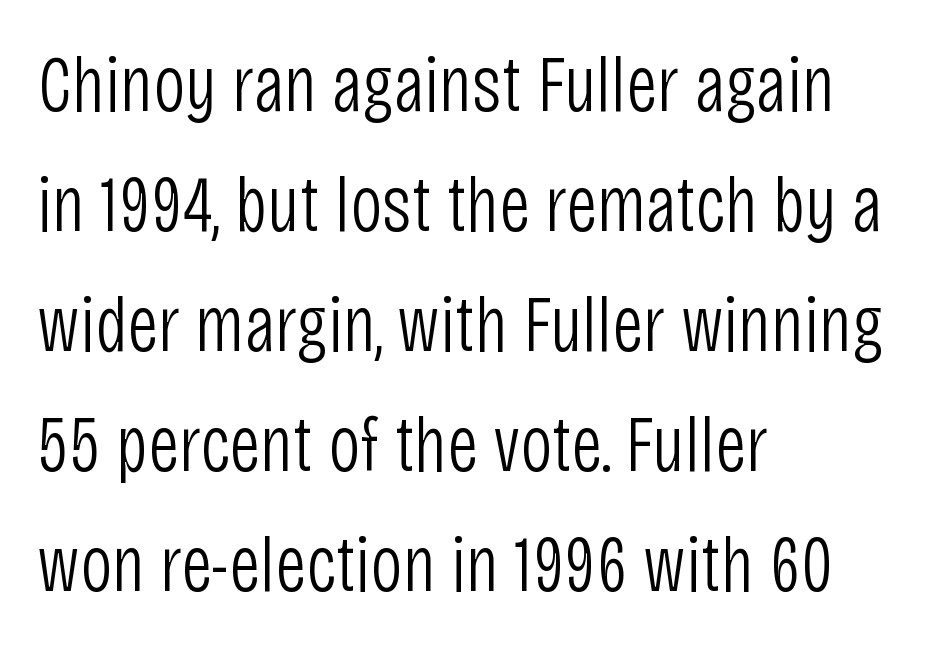
{"serif": "no", "italic": "no", "bold": "no", "weight": "light", "width": "condensed", "stroke_contrast": "low", "x_height": "large", "monospaced": "no", "underline": "no", "align": "left", "line_spacing": "normal", "line_spacing_ratio": 1.52, "letter_spacing": "normal", "letter_spacing_em": 0.0, "glyph_px": 79}
